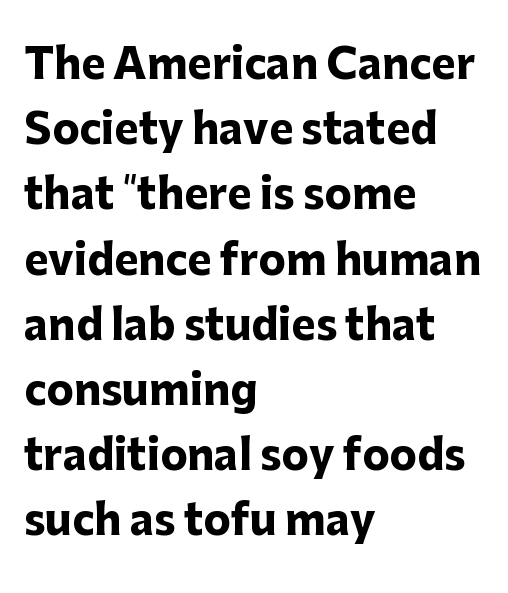
{"serif": "no", "italic": "no", "bold": "yes", "weight": "heavy", "width": "normal", "stroke_contrast": "low", "x_height": "medium", "monospaced": "no", "underline": "no", "align": "left", "line_spacing": "normal", "line_spacing_ratio": 1.59, "letter_spacing": "normal", "letter_spacing_em": 0.0, "glyph_px": 41}
